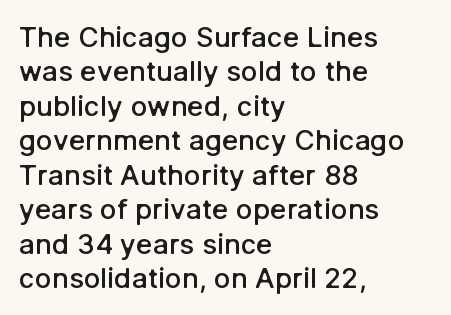
Descender tails drop into unmarked territory. The letters advance in unequal steps, a hallmark of proportional type. The passage is arranged the way most books set body copy — flush left. Are there feet on the stems? There aren't — it's a sans. Here the glyphs are tracked normally, forming tight word shapes. The lettering holds an erect, upright posture throughout.
